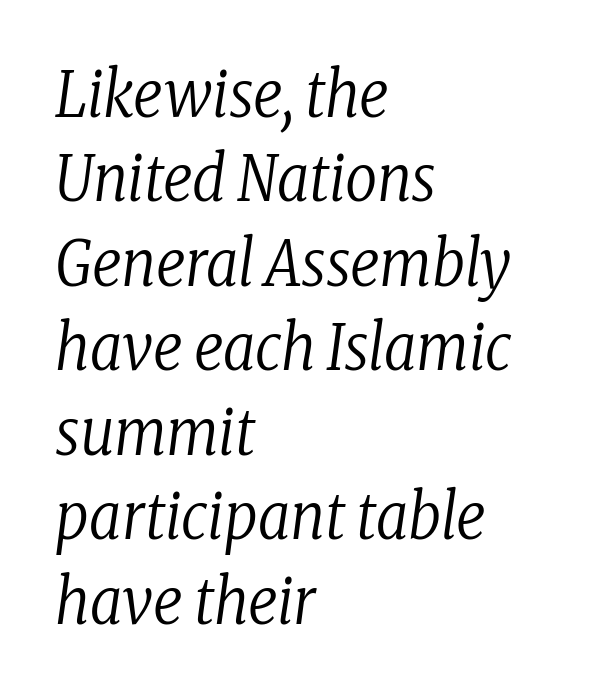
{"serif": "yes", "italic": "yes", "lean": "right", "slant_degrees": 8, "bold": "no", "weight": "regular", "width": "condensed", "stroke_contrast": "low", "x_height": "medium", "monospaced": "no", "underline": "no", "align": "left", "line_spacing": "normal", "line_spacing_ratio": 1.34, "letter_spacing": "normal", "letter_spacing_em": 0.0, "glyph_px": 63}
